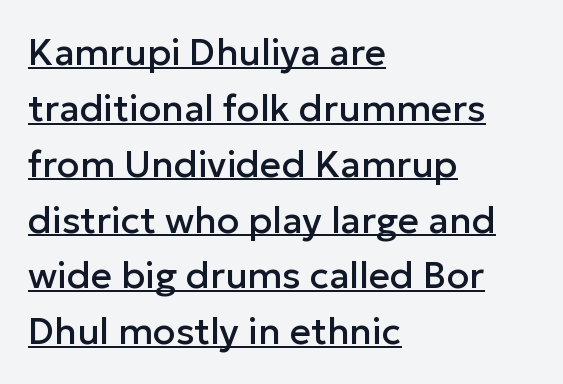
{"serif": "no", "italic": "no", "width": "normal", "stroke_contrast": "low", "x_height": "medium", "monospaced": "no", "underline": "yes", "align": "left", "line_spacing": "normal", "line_spacing_ratio": 1.51, "letter_spacing": "normal", "letter_spacing_em": 0.0, "glyph_px": 37}
